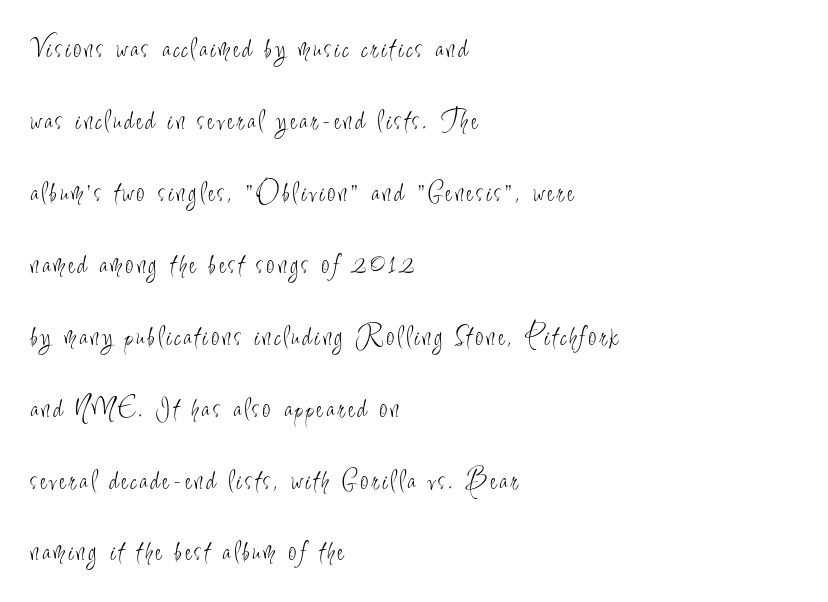
Q: Is the text bold? A: No.
Q: Is the typeface a serif or a sans-serif typeface? A: Sans-serif.
Q: Is the text underlined? A: No.
Q: How is the paragraph aligned? A: Left-aligned.
Q: Is the spacing between lines tight, normal or loose? A: Loose.
Q: Width (condensed, normal, or wide)? A: Condensed.
Q: Stroke contrast? A: Low.
Q: x-height? A: Small.
Q: Monospaced? A: No.
